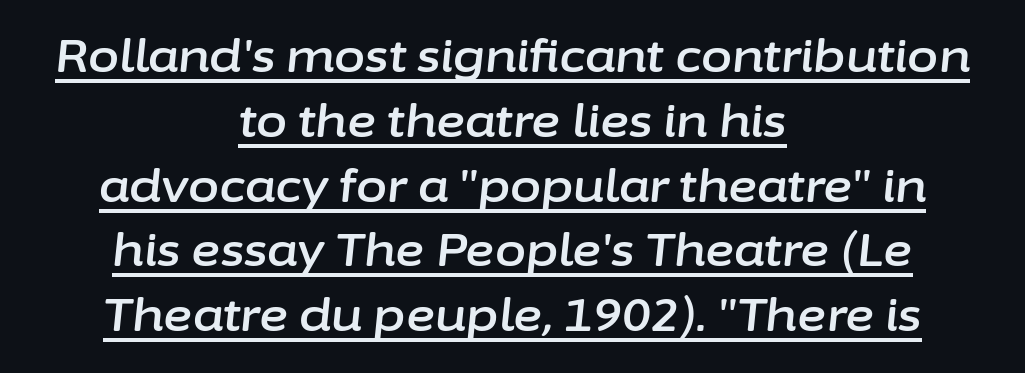
Honestly, the letter spacing is just normal — you wouldn't notice it. Centered paragraph, ragged on both sides. Beneath each row of characters lies a ruled line. Posture: slanted. Think of a printed novel: that variable character pitch is what you see here.
